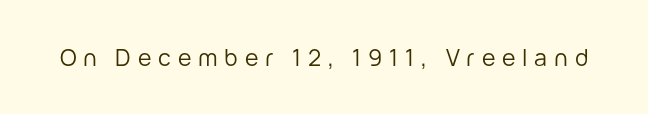
Q: Is the text bold? A: No.
Q: Is the text italic (slanted)? A: No, it is upright.
Q: Is the text underlined? A: No.
Q: Is the spacing between letters normal or unusually wide? A: Unusually wide.
